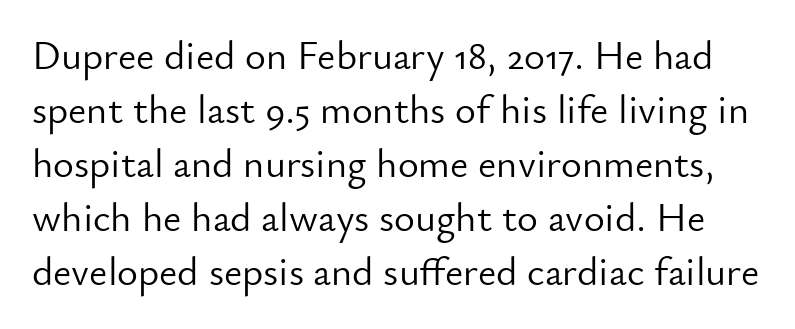
Varying glyph widths throughout — classic text-font behaviour. Serif or sans? Sans — the stroke terminals are bare. These lines were composed using upright roman letters. Stems and bowls with no extra thickness — not bold.
